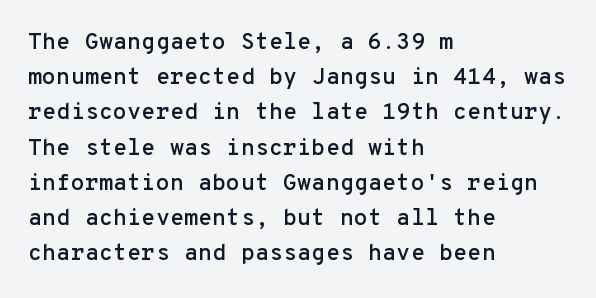
{"italic": "no", "underline": "no", "align": "left", "line_spacing": "normal", "line_spacing_ratio": 1.53, "letter_spacing": "normal", "letter_spacing_em": 0.0, "glyph_px": 23}
